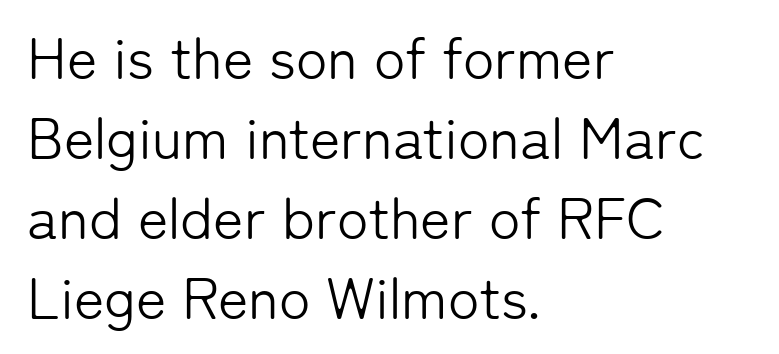
There is no visible air inserted between adjacent glyphs. Students, observe: this is what conventionally led text looks like. Caption: face not bold, strokes unweighted. The lettering stays uniformly vertical, giving the passage a roman look. The type family on display is of the sans-serif kind.
